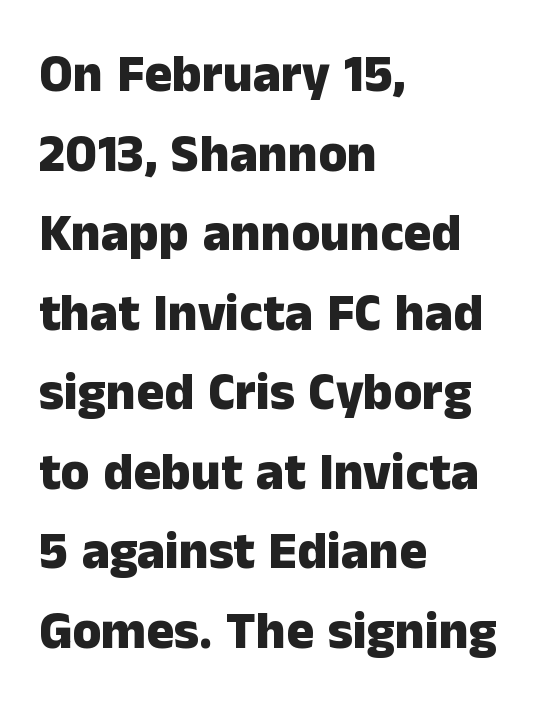
Where is the straight margin? On the left. These lines are rendered in a variable-pitch font. How would I describe the line gaps? Plain and ordinary. Quick note: not italic, upright. The letters are bold, with thick, heavy strokes. Type without underlining.
